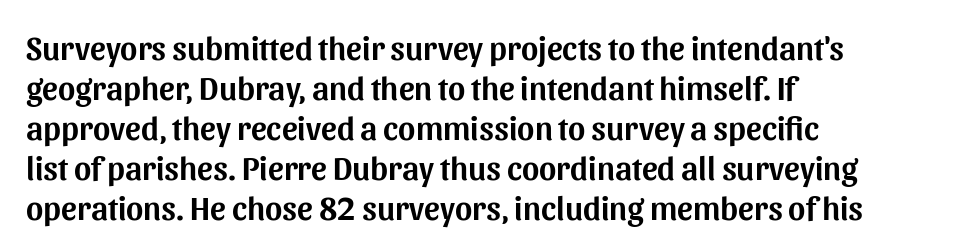
The image shows 33 px sans-serif type, upright; set left-aligned, line spacing 1.21x, normal letter spacing, not underlined; medium stroke contrast and a medium x-height.
